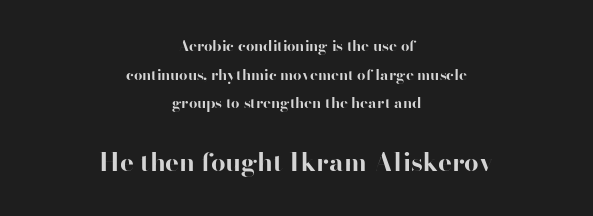
A great deal of white space separates one row of letters from the next. The gap between lines stays unmarked. Alignment: centered. Stroke thickness is high; the sample reads as a true bold.
